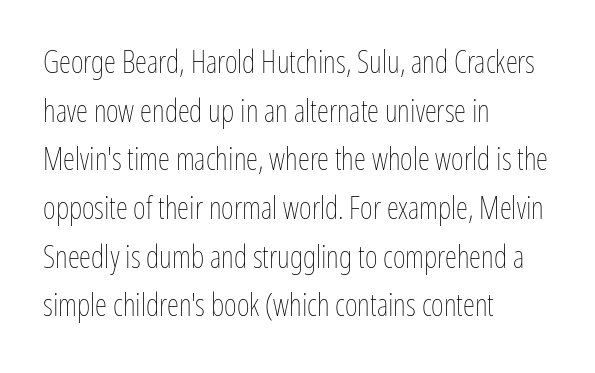
{"italic": "no", "bold": "no", "weight": "thin", "width": "condensed", "stroke_contrast": "low", "x_height": "medium", "monospaced": "no", "underline": "no", "align": "left", "line_spacing": "normal", "line_spacing_ratio": 1.57, "letter_spacing": "normal", "letter_spacing_em": 0.0, "glyph_px": 31}
